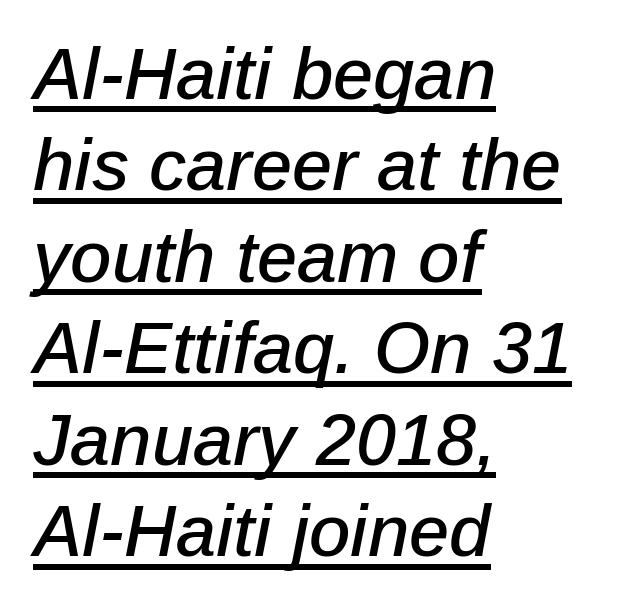
Reading down the column, the eye jumps a familiar distance to each next line. Short note: letters normally spaced. Characters are canted at an angle relative to the baseline's perpendicular. Every row of glyphs begins at an identical x-position on the left. A continuous stroke trails under the words, as in a hyperlink.
